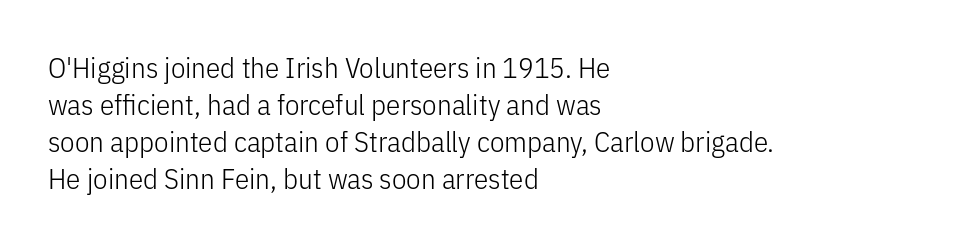
The foot of each line stays bare and open. The horizontal fit of the characters is conventional and even. A quiet, ordinary-to-light weight characterises the typeface. The passage shown is typeset with a sans-serif family. A typesetter would mark this as roman, not italic.
